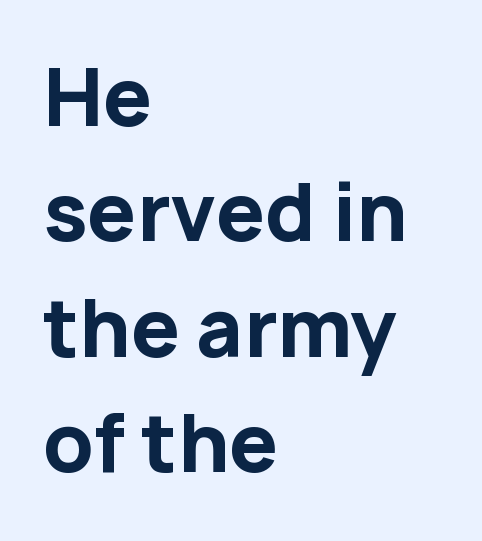
{"serif": "no", "italic": "no", "bold": "yes", "weight": "bold", "width": "normal", "stroke_contrast": "low", "x_height": "medium", "monospaced": "no", "underline": "no", "align": "left", "line_spacing": "normal", "line_spacing_ratio": 1.48, "letter_spacing": "normal", "letter_spacing_em": 0.0, "glyph_px": 78}
